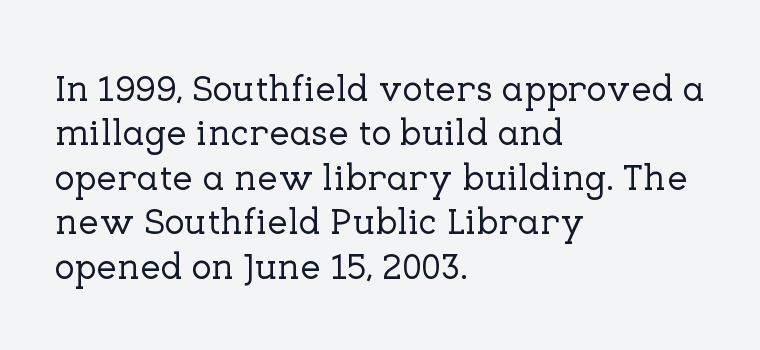
Q: Is the text italic (slanted)? A: No, it is upright.
Q: Is the typeface a serif or a sans-serif typeface? A: Serif.
Q: Is the text underlined? A: No.
Q: How is the paragraph aligned? A: Left-aligned.
Q: Is the spacing between letters normal or unusually wide? A: Normal.
Q: Width (condensed, normal, or wide)? A: Normal.
Q: Stroke contrast? A: Low.
Q: x-height? A: Medium.
Q: Monospaced? A: No.
